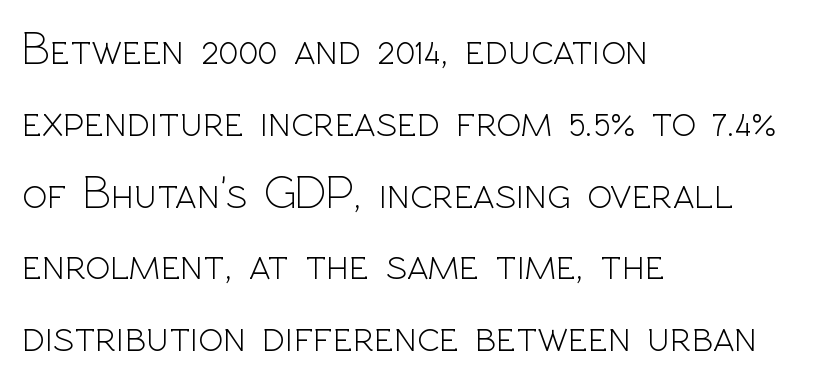
Weight: not bold — regular or lighter. Lines of text with bare space underneath. Interline gaps are of average width in this sample. Does the copy run flush right? No — it runs flush left. Each letter's strokes conclude bluntly, with no projecting serifs.
